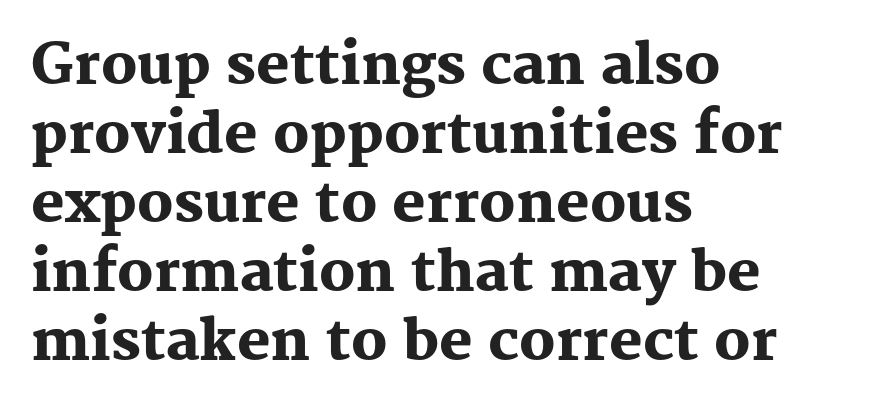
The image shows 56 px heavy serif type, upright; set left-aligned, line spacing 1.23x, normal letter spacing, not underlined; medium stroke contrast and a medium x-height.
